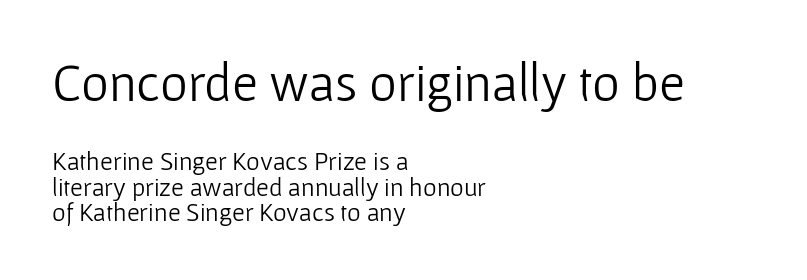
{"serif": "no", "italic": "no", "bold": "no", "weight": "light", "width": "normal", "stroke_contrast": "low", "x_height": "medium", "monospaced": "no", "underline": "no", "align": "left", "line_spacing": "tight", "line_spacing_ratio": 0.98, "letter_spacing": "normal", "letter_spacing_em": 0.0, "larger_block": "first", "size_ratio": 2.04, "glyph_px": 53}
